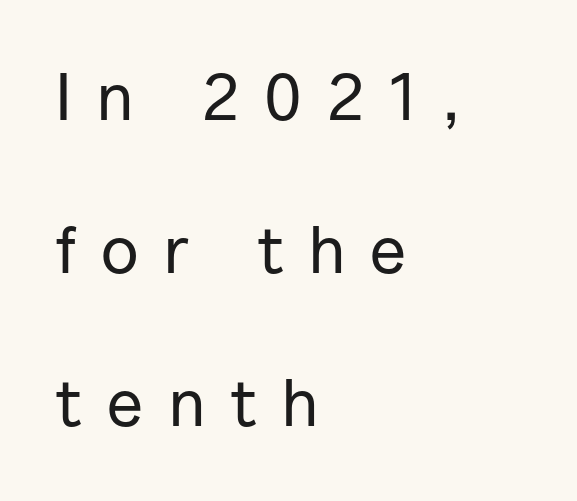
Q: Is the text italic (slanted)? A: No, it is upright.
Q: Is the typeface a serif or a sans-serif typeface? A: Sans-serif.
Q: Is the text underlined? A: No.
Q: How is the paragraph aligned? A: Left-aligned.
Q: Is the spacing between letters normal or unusually wide? A: Unusually wide.
Q: Is the spacing between lines tight, normal or loose? A: Loose.
Q: Width (condensed, normal, or wide)? A: Normal.
Q: Stroke contrast? A: Low.
Q: x-height? A: Medium.
Q: Monospaced? A: No.
